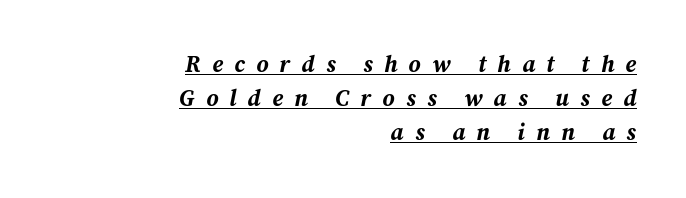
Q: Is the text bold? A: Yes.
Q: Is the text italic (slanted)? A: Yes, it leans right by about 12 degrees.
Q: Is the text underlined? A: Yes.
Q: How is the paragraph aligned? A: Right-aligned.
Q: Is the spacing between letters normal or unusually wide? A: Unusually wide.
Q: Is the spacing between lines tight, normal or loose? A: Normal.
